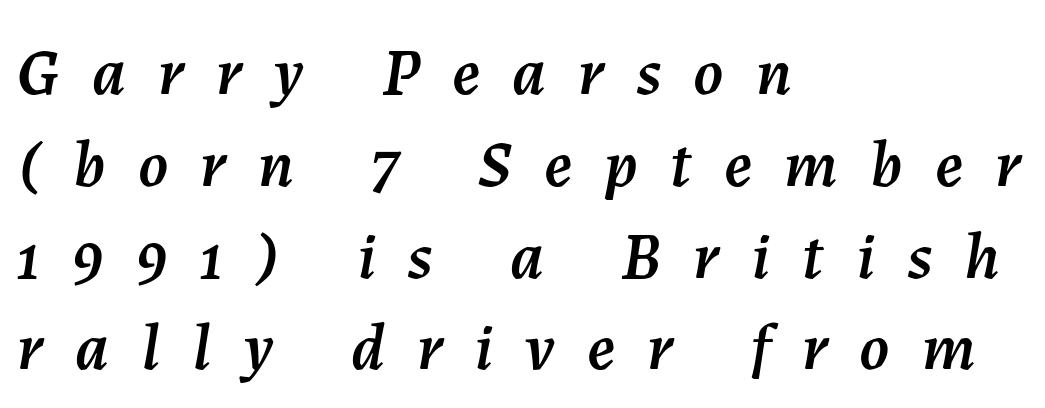
Q: Is the text italic (slanted)? A: Yes, it leans right by about 7 degrees.
Q: Is the text underlined? A: No.
Q: How is the paragraph aligned? A: Left-aligned.
Q: Is the spacing between letters normal or unusually wide? A: Unusually wide.
Q: Is the spacing between lines tight, normal or loose? A: Normal.
Q: Width (condensed, normal, or wide)? A: Normal.
Q: Stroke contrast? A: Medium.
Q: x-height? A: Medium.
Q: Monospaced? A: No.
